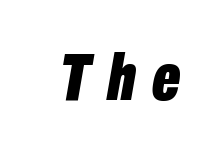
The image shows 66 px bold, condensed type, italic (leaning right); set unusually wide letter spacing (+0.24 em), not underlined; low stroke contrast and a medium x-height.
